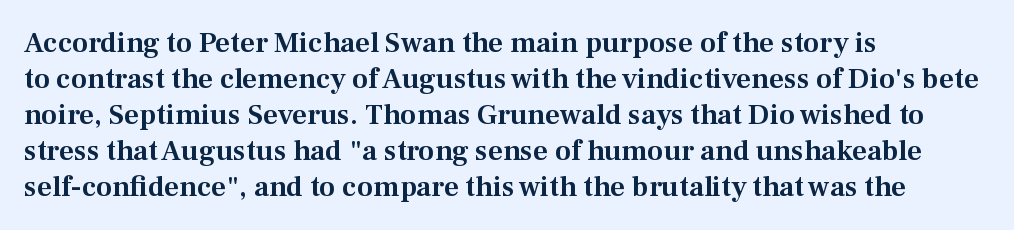
This is the regular roman posture of the typeface. The characters display serif detailing at their extremities. Unmarked baselines from the first word to the last. This sample has the flowing, uneven cadence of proportional lettering.
